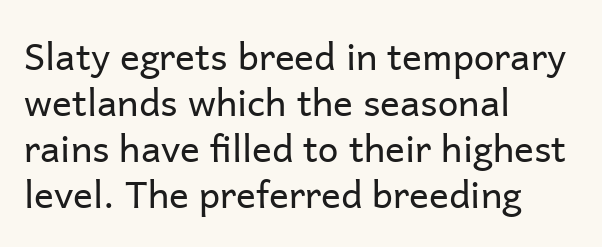
The image shows 37 px regular-weight sans-serif type, upright; set left-aligned, line spacing 1.24x, normal letter spacing, not underlined; low stroke contrast and a medium x-height.
